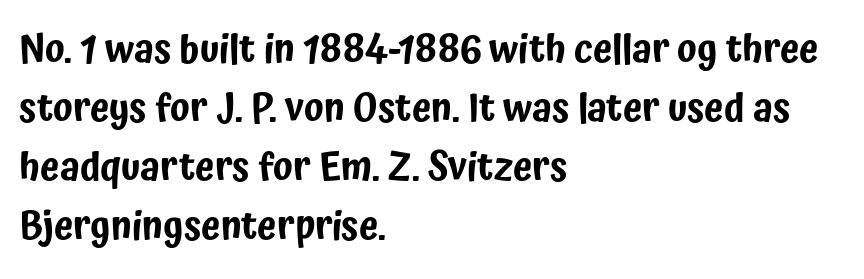
Does the type have serifs? No, each stem ends abruptly. Here the designer chose a conventional face with non-uniform glyph widths. Every stem runs plumb, perpendicular to the baseline. Casual observation: everything's shoved over to the left. These lines sit exactly where default settings would place them. Glyph-to-glyph distance matches everyday printed text.
